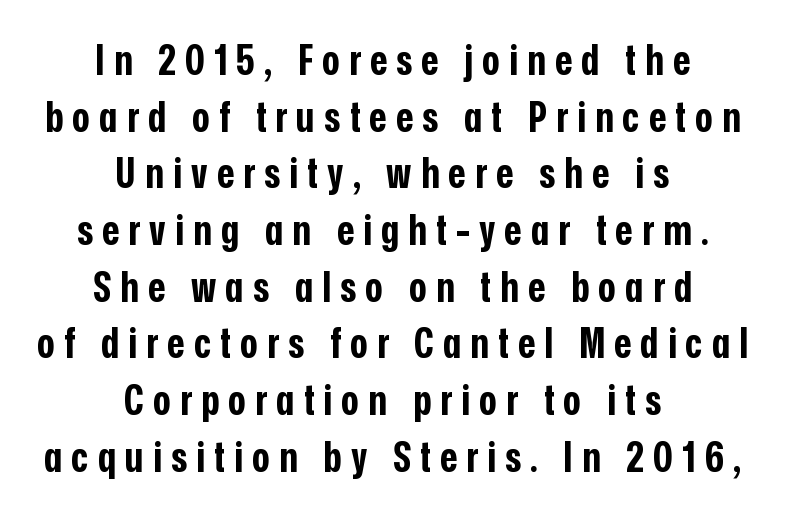
Every character sits straight up, as roman type does. If you folded the block vertically in half, each line would mirror itself in length. Spacing verdict: proportional, widths tailored to each character. You could only call the tracking loose — the letters float apart. These lines sit exactly where default settings would place them. Nothing sits at the stroke ends, so this counts as sans-serif.
